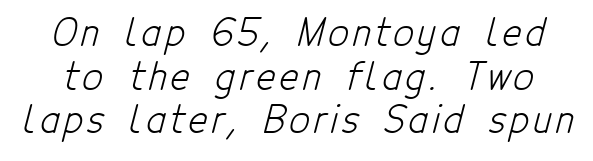
The image shows 36 px light, condensed sans-serif type; set line spacing 1.21x, not underlined; low stroke contrast and a medium x-height.
